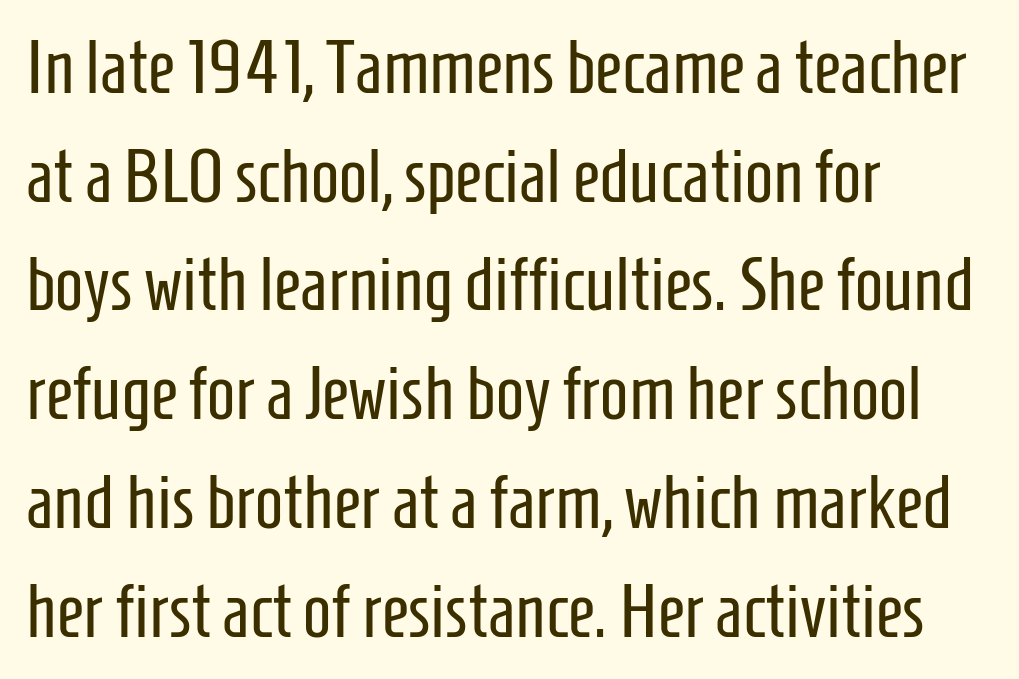
The image shows 75 px regular-weight, condensed sans-serif type, upright; set left-aligned, normal line spacing (1.45x), normal letter spacing, not underlined; low stroke contrast and a medium x-height.
